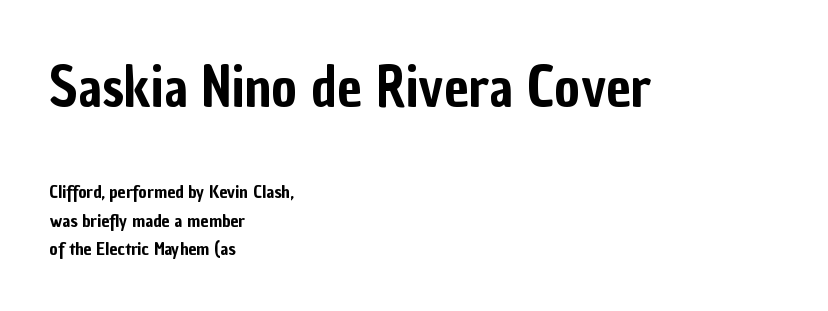
The image shows 55 px condensed sans-serif type, upright; set left-aligned, normal line spacing (1.57x), normal letter spacing, not underlined; the first (top) block is 3.06x larger; low stroke contrast and a medium x-height.
